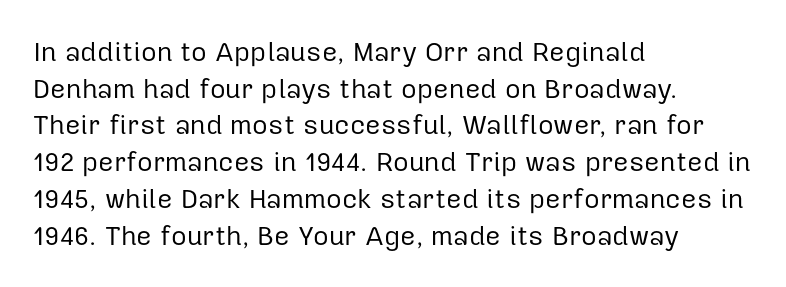
Reading down the block, your eye returns to a fixed left position each line. Do the letters lean? They stand straight. The strip under each line holds only bare page. Bold? No — there's no thickening of the strokes. Line spacing here is normal. Glyph-to-glyph distance matches everyday printed text.
